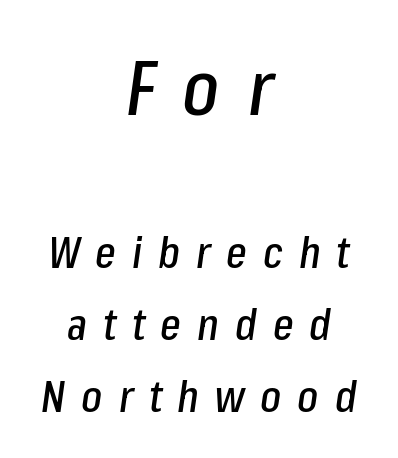
Typeset on center — no edge is straight. Posture: slanted. The rendering shrinks the type as you move from the upper chunk to the lower. Is the letter spacing exaggerated? Yes — the characters are pushed far apart. Only glyphs here, with clear space below each row.
